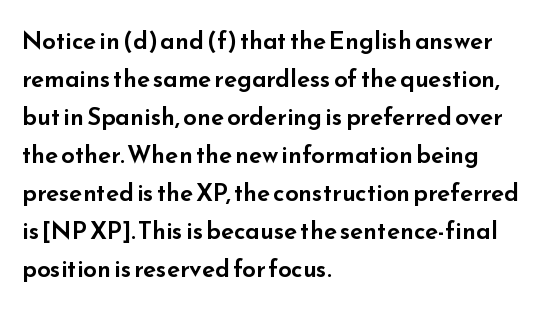
{"italic": "no", "underline": "no", "align": "left", "line_spacing": "normal", "line_spacing_ratio": 1.58, "letter_spacing": "normal", "letter_spacing_em": 0.0, "glyph_px": 24}
